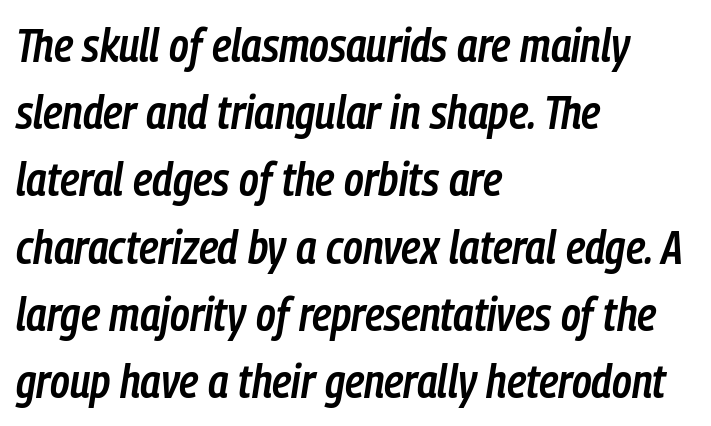
{"italic": "yes", "lean": "right", "slant_degrees": 9, "bold": "semi", "weight": "semibold", "width": "condensed", "stroke_contrast": "low", "x_height": "medium", "monospaced": "no", "underline": "no", "align": "left", "line_spacing": "normal", "line_spacing_ratio": 1.43, "letter_spacing": "normal", "letter_spacing_em": 0.0, "glyph_px": 47}
